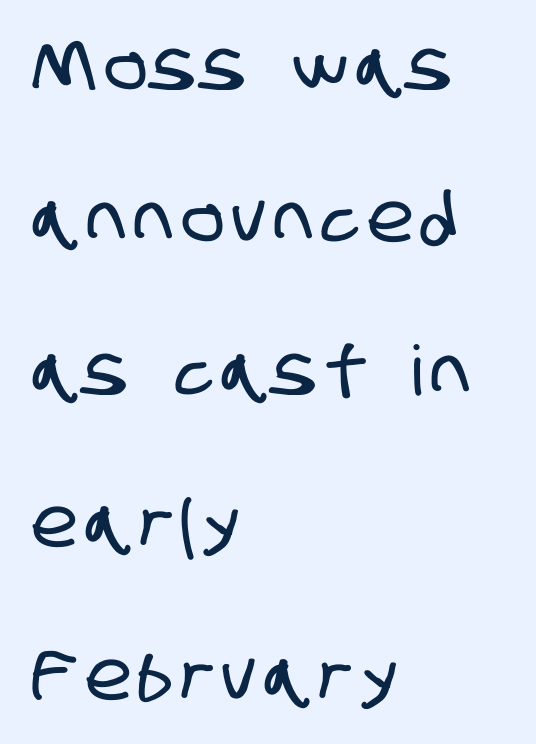
A sans-serif font was chosen for this passage. Caption: multi-line text, flush left, ragged right. Vertically, the passage feels expansive, rows floating well apart. The words here are not underlined. Each letter keeps its own natural width here, so spacing adapts to shape.
